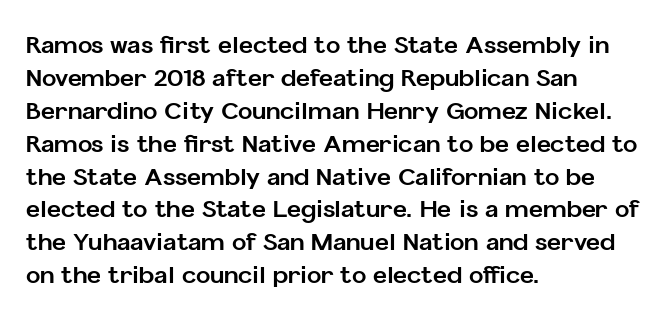
{"italic": "no", "bold": "yes", "underline": "no", "align": "left", "line_spacing": "normal", "line_spacing_ratio": 1.37, "letter_spacing": "normal", "letter_spacing_em": 0.0, "glyph_px": 24}
